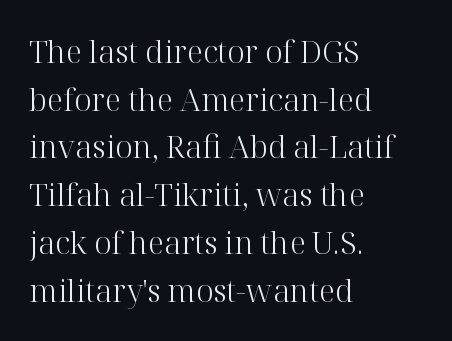
The type is set solid horizontally, with unmodified tracking. A roman cut, with each character standing at attention. Summary of vertical rhythm: regular, with standard interline spacing. The characters are drawn with everyday or finer stroke widths. Spacing verdict: proportional, widths tailored to each character.
